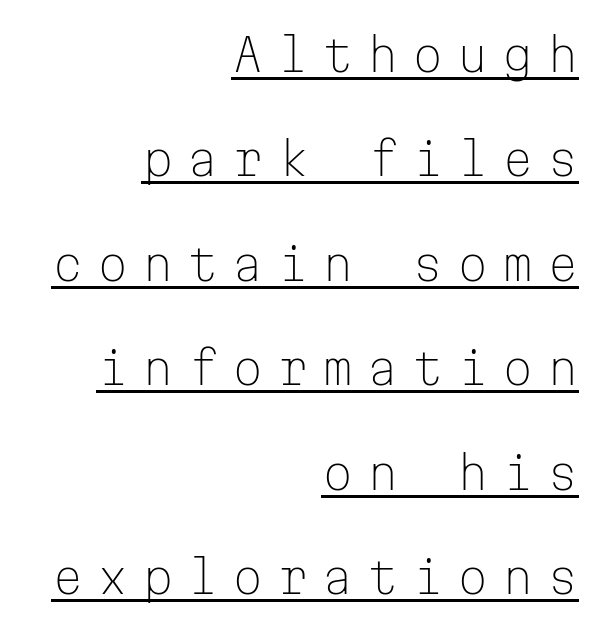
Q: Is the text bold? A: No.
Q: Is the text italic (slanted)? A: No, it is upright.
Q: Is the typeface a serif or a sans-serif typeface? A: Sans-serif.
Q: Is the text underlined? A: Yes.
Q: How is the paragraph aligned? A: Right-aligned.
Q: Is the spacing between letters normal or unusually wide? A: Unusually wide.
Q: Is the spacing between lines tight, normal or loose? A: Loose.
Q: Width (condensed, normal, or wide)? A: Normal.
Q: Stroke contrast? A: Low.
Q: x-height? A: Medium.
Q: Monospaced? A: Yes.
